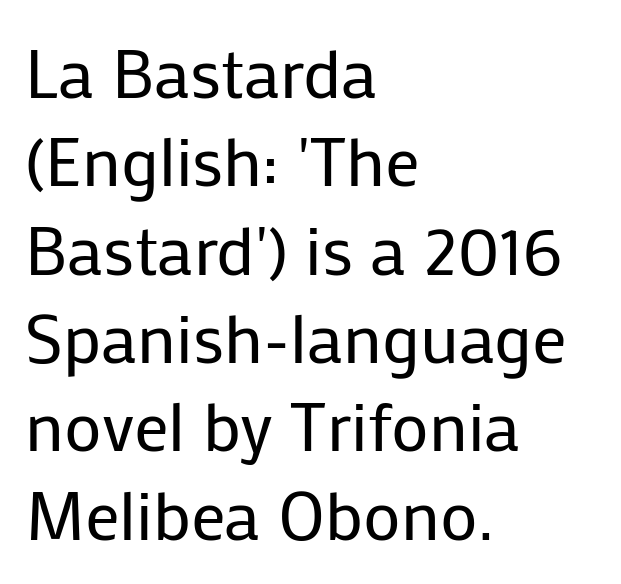
Q: Is the text bold? A: No.
Q: Is the text italic (slanted)? A: No, it is upright.
Q: Is the typeface a serif or a sans-serif typeface? A: Sans-serif.
Q: Is the text underlined? A: No.
Q: How is the paragraph aligned? A: Left-aligned.
Q: Is the spacing between letters normal or unusually wide? A: Normal.
Q: Is the spacing between lines tight, normal or loose? A: Normal.
Q: Width (condensed, normal, or wide)? A: Normal.
Q: Stroke contrast? A: Low.
Q: x-height? A: Medium.
Q: Monospaced? A: No.
